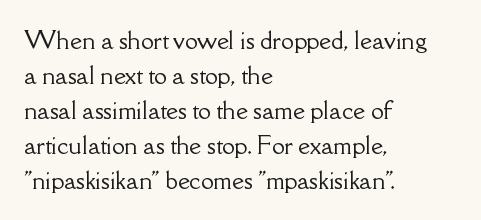
Q: Is the text italic (slanted)? A: No, it is upright.
Q: Is the text underlined? A: No.
Q: How is the paragraph aligned? A: Left-aligned.
Q: Is the spacing between letters normal or unusually wide? A: Normal.
Q: Is the spacing between lines tight, normal or loose? A: Normal.
